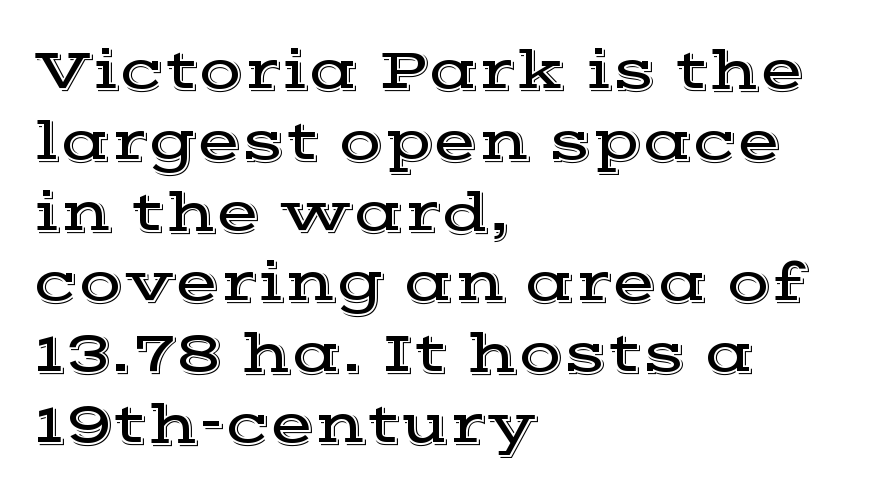
Q: Is the text italic (slanted)? A: No, it is upright.
Q: Is the typeface a serif or a sans-serif typeface? A: Serif.
Q: Is the text underlined? A: No.
Q: How is the paragraph aligned? A: Left-aligned.
Q: Is the spacing between letters normal or unusually wide? A: Normal.
Q: Width (condensed, normal, or wide)? A: Wide.
Q: x-height? A: Medium.
Q: Monospaced? A: No.
